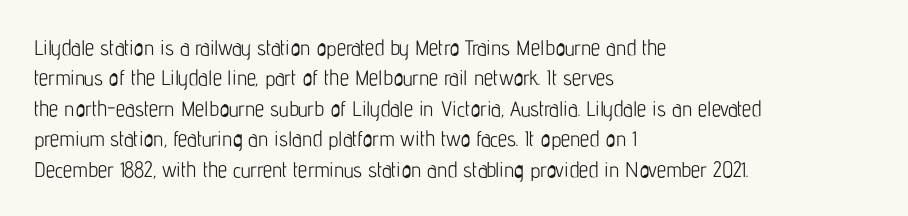
The image shows 21 px text type, upright; set left-aligned, normal line spacing (1.45x), normal letter spacing, not underlined.
